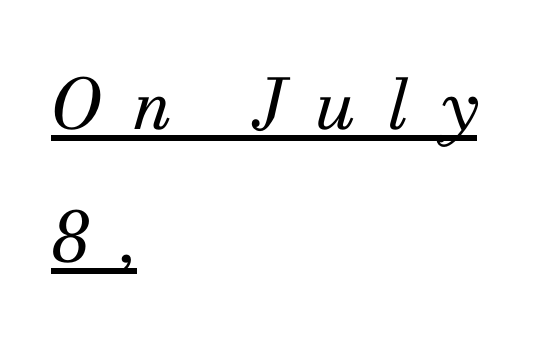
The image shows 69 px regular-weight serif type, italic (leaning right); set left-aligned, loose line spacing (1.93x), unusually wide letter spacing (+0.47 em), underlined; medium stroke contrast and a small x-height.
